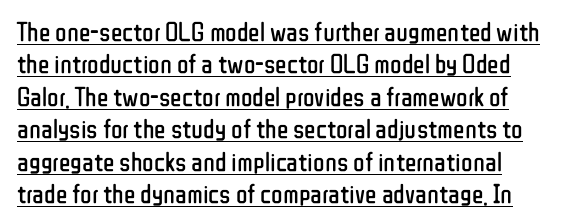
This is the regular roman posture of the typeface. Unbolded letterforms with no extra heft. Nothing unusual about the tracking: characters are spaced as the font intends. Emphasis is given by a line drawn under the lettering.
